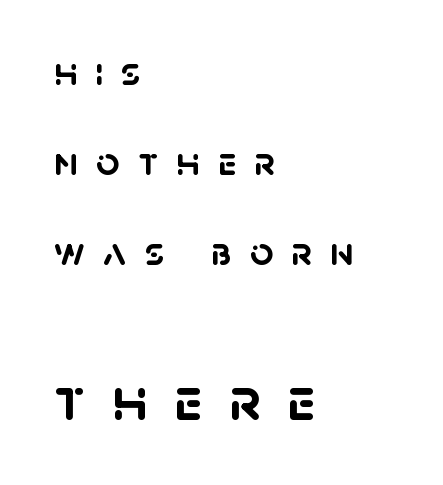
{"serif": "no", "bold": "yes", "weight": "semibold", "width": "normal", "stroke_contrast": "low", "x_height": "large", "monospaced": "no", "underline": "no", "align": "left", "line_spacing": "loose", "line_spacing_ratio": 2.2, "letter_spacing": "wide", "letter_spacing_em": 0.44, "larger_block": "second", "size_ratio": 1.51, "glyph_px": 62}
